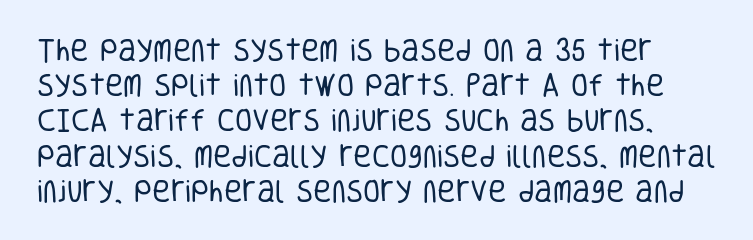
Q: Is the text bold? A: No.
Q: Is the text italic (slanted)? A: No, it is upright.
Q: Is the text underlined? A: No.
Q: Is the spacing between letters normal or unusually wide? A: Normal.
Q: Is the spacing between lines tight, normal or loose? A: Normal.
